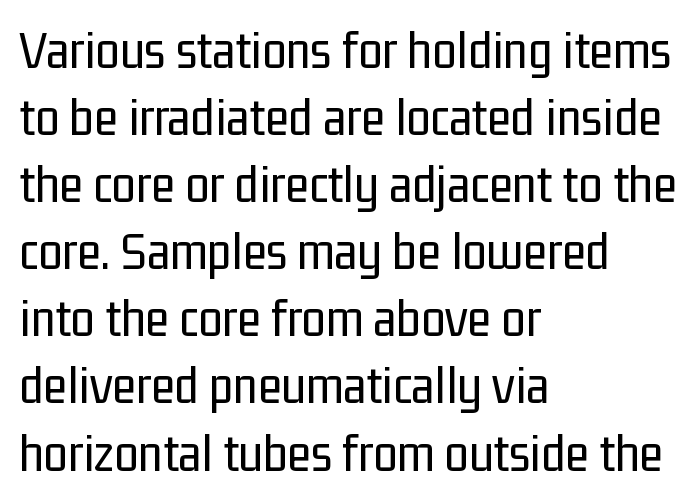
Here the glyphs are tracked normally, forming tight word shapes. Which margin do the lines hug? The left one — the right edge is uneven. Letterform terminals end flat and unadorned throughout the passage. A typesetter would call this proportional, since set widths differ per character.
